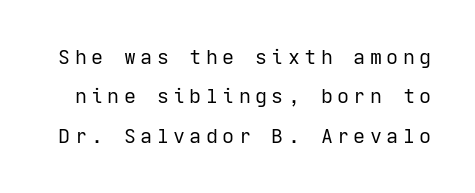
{"italic": "no", "bold": "no", "underline": "no", "line_spacing": "loose", "line_spacing_ratio": 1.97, "letter_spacing": "wide", "letter_spacing_em": 0.22, "glyph_px": 20}
